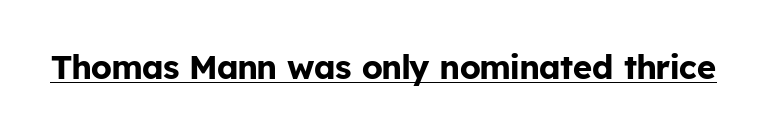
Q: Is the text bold? A: Yes.
Q: Is the text italic (slanted)? A: No, it is upright.
Q: Is the typeface a serif or a sans-serif typeface? A: Sans-serif.
Q: Is the text underlined? A: Yes.
Q: Is the spacing between letters normal or unusually wide? A: Normal.
Q: Width (condensed, normal, or wide)? A: Normal.
Q: Stroke contrast? A: Low.
Q: x-height? A: Medium.
Q: Monospaced? A: No.
